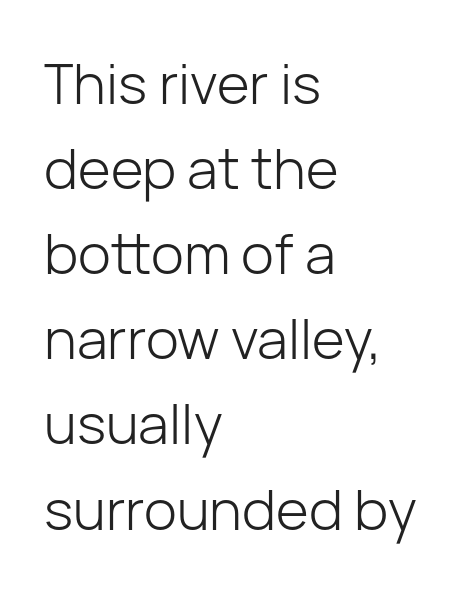
Each letter keeps its own natural width here, so spacing adapts to shape. Beneath every word, the page is bare. The vertical gap from one line to the next is medium. The paragraph has a hard left edge and a soft right edge. Nope, no serifs anywhere on these letters.
